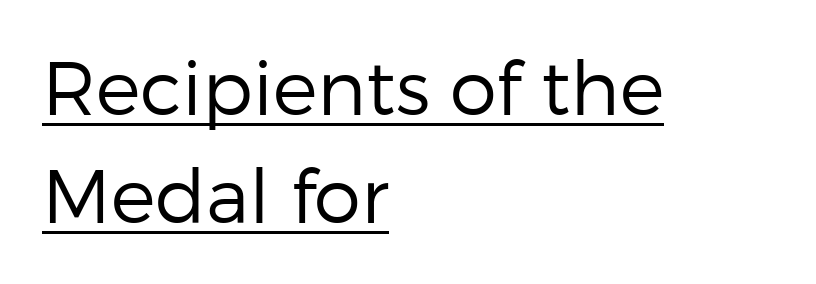
{"serif": "no", "italic": "no", "bold": "no", "weight": "regular", "width": "normal", "stroke_contrast": "low", "x_height": "medium", "monospaced": "no", "underline": "yes", "align": "left", "line_spacing": "normal", "line_spacing_ratio": 1.44, "letter_spacing": "normal", "letter_spacing_em": 0.0, "glyph_px": 75}
